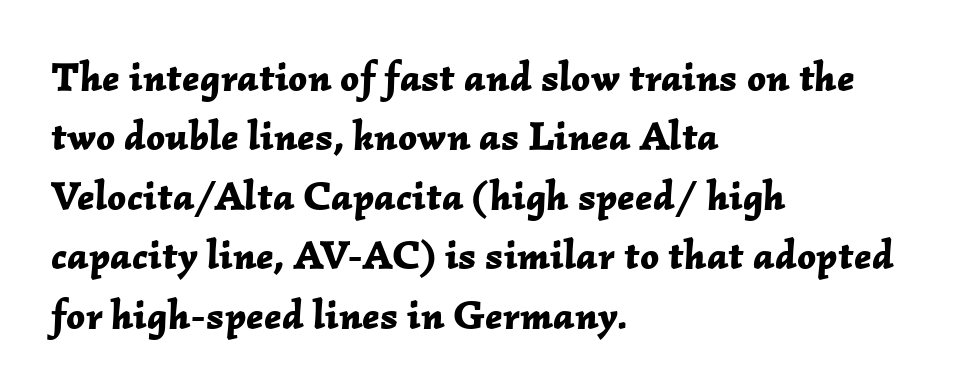
The image shows 41 px bold type, italic (leaning right); set left-aligned, normal line spacing (1.45x), normal letter spacing, not underlined; low stroke contrast and a medium x-height.
